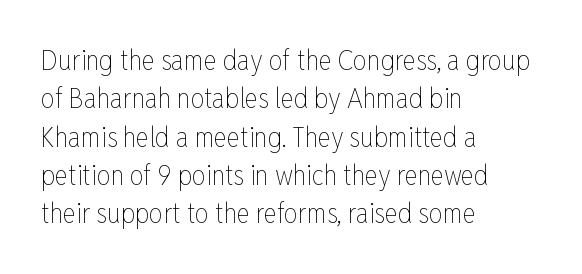
{"italic": "no", "bold": "no", "weight": "thin", "width": "condensed", "stroke_contrast": "low", "x_height": "medium", "monospaced": "no", "underline": "no", "align": "left", "line_spacing": "normal", "line_spacing_ratio": 1.37, "letter_spacing": "normal", "letter_spacing_em": 0.0, "glyph_px": 28}
